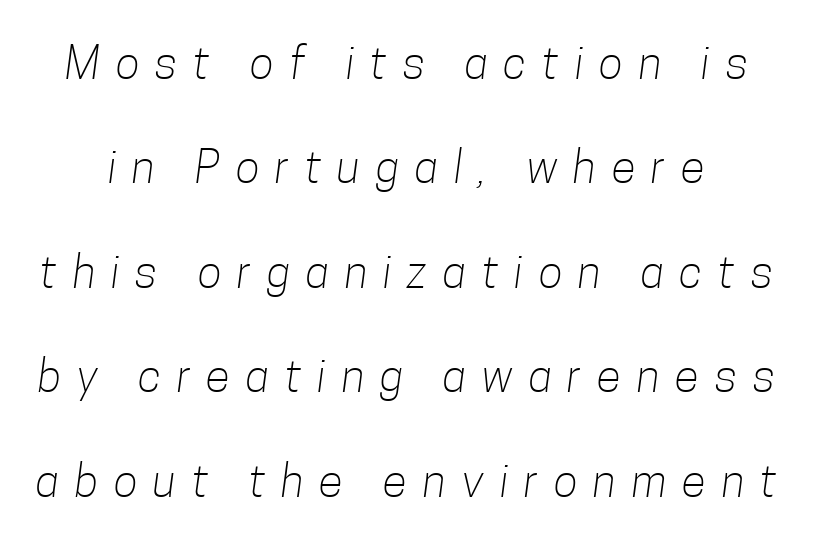
No extra ink here — the face is not bold. What stands out about the letter spacing? Its width — letters are far apart. Think of a printed novel: that variable character pitch is what you see here. Are there feet on the stems? There aren't — it's a sans.
